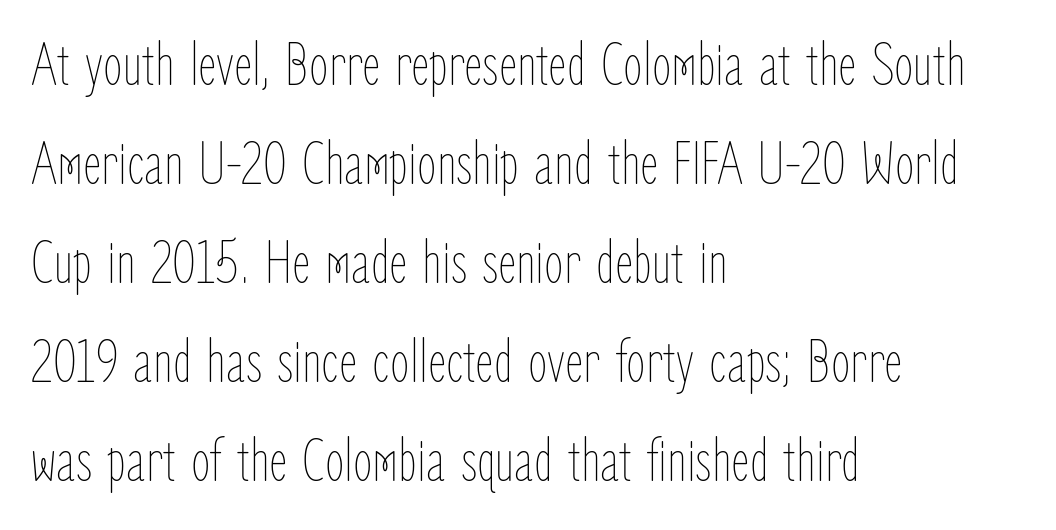
{"italic": "no", "bold": "no", "weight": "thin", "width": "condensed", "stroke_contrast": "low", "x_height": "medium", "monospaced": "no", "underline": "no", "align": "left", "line_spacing": "normal", "line_spacing_ratio": 1.57, "letter_spacing": "normal", "letter_spacing_em": 0.0, "glyph_px": 63}
